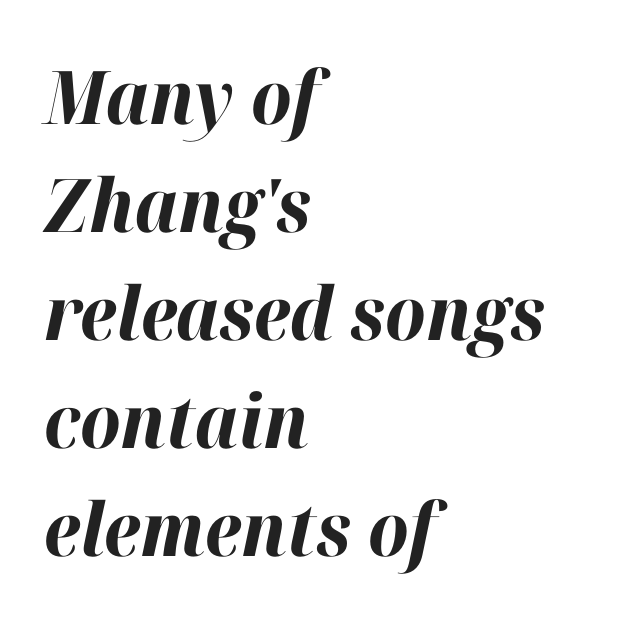
{"italic": "yes", "lean": "right", "slant_degrees": 12, "bold": "yes", "weight": "bold", "width": "normal", "stroke_contrast": "high", "x_height": "medium", "monospaced": "no", "underline": "no", "align": "left", "line_spacing": "normal", "line_spacing_ratio": 1.46, "letter_spacing": "normal", "letter_spacing_em": 0.0, "glyph_px": 74}
